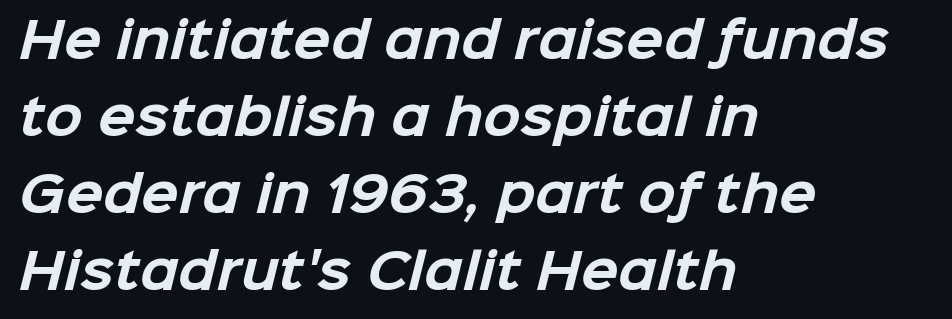
{"serif": "no", "bold": "yes", "weight": "bold", "width": "normal", "stroke_contrast": "low", "x_height": "medium", "monospaced": "no", "underline": "no", "align": "left", "line_spacing": "normal", "line_spacing_ratio": 1.57, "letter_spacing": "normal", "letter_spacing_em": 0.0, "glyph_px": 49}
